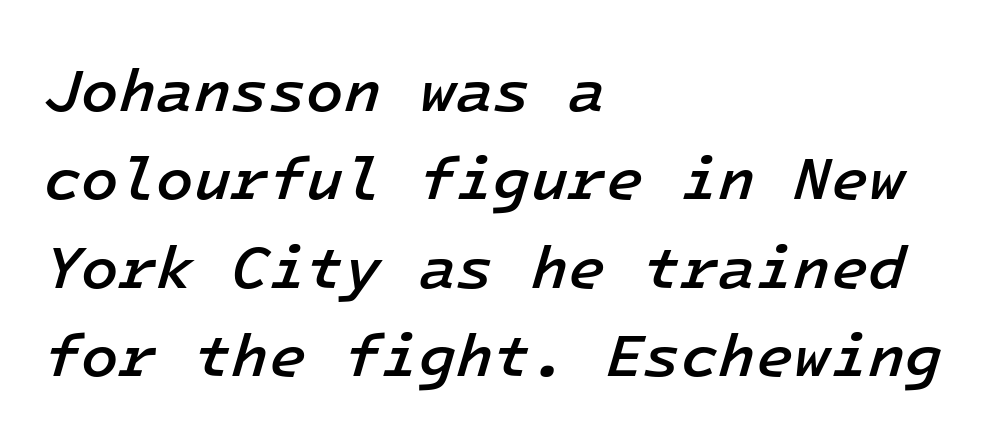
Q: Is the text bold? A: Semi-bold.
Q: Is the text italic (slanted)? A: Yes, it leans right by about 16 degrees.
Q: Is the text underlined? A: No.
Q: How is the paragraph aligned? A: Left-aligned.
Q: Is the spacing between letters normal or unusually wide? A: Normal.
Q: Is the spacing between lines tight, normal or loose? A: Normal.
Q: Width (condensed, normal, or wide)? A: Normal.
Q: Stroke contrast? A: Low.
Q: x-height? A: Medium.
Q: Monospaced? A: Yes.
